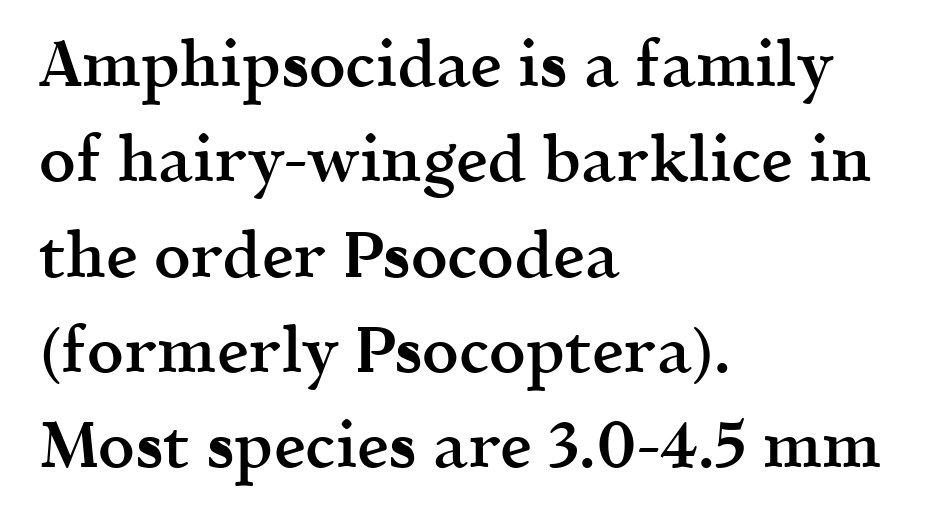
Q: Is the text bold? A: Semi-bold.
Q: Is the text italic (slanted)? A: No, it is upright.
Q: Is the typeface a serif or a sans-serif typeface? A: Serif.
Q: Is the text underlined? A: No.
Q: How is the paragraph aligned? A: Left-aligned.
Q: Is the spacing between letters normal or unusually wide? A: Normal.
Q: Is the spacing between lines tight, normal or loose? A: Normal.
Q: Width (condensed, normal, or wide)? A: Normal.
Q: x-height? A: Medium.
Q: Monospaced? A: No.
